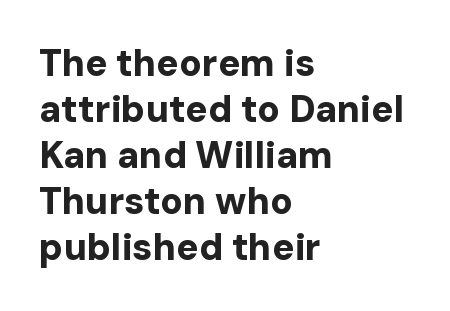
These lines are composed in type without serifs. You could not count columns in this text — the font is proportionally spaced. The paragraph has a hard left edge and a soft right edge. Standard letterfit; no display-style spreading of the glyphs. Emphasis by weight is at full strength: bold.
